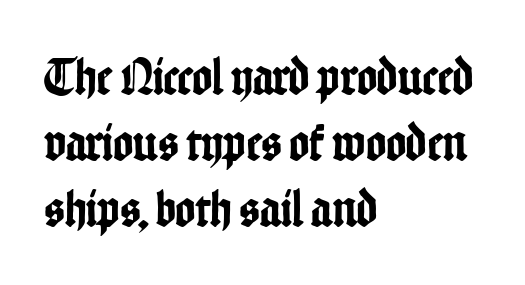
{"serif": "no", "italic": "no", "width": "condensed", "stroke_contrast": "low", "x_height": "medium", "monospaced": "no", "underline": "no", "align": "left", "line_spacing_ratio": 1.22, "letter_spacing": "normal", "letter_spacing_em": 0.0, "glyph_px": 54}
